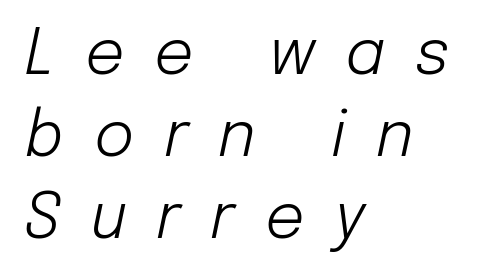
The image shows 62 px light type, italic (leaning right); set left-aligned, normal line spacing (1.32x), unusually wide letter spacing (+0.48 em), not underlined; low stroke contrast and a medium x-height.
